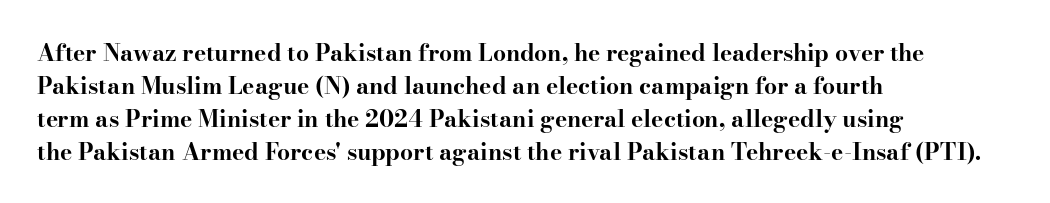
This sample keeps an unexceptional amount of space between lines. Strokes here are thick enough to call this a true bold. A student would call this left alignment; a typographer would say flush left, rag right. You can tell it's not italic because the verticals are truly vertical.
